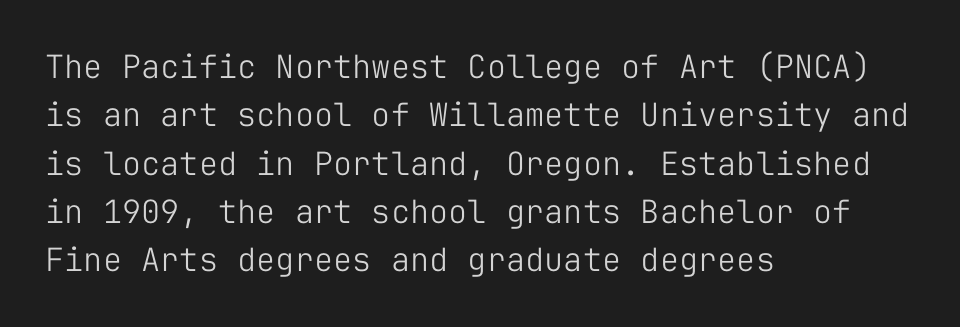
The image shows 32 px light sans-serif type, upright, monospaced; set left-aligned, normal line spacing (1.51x), normal letter spacing, not underlined; low stroke contrast and a medium x-height.
